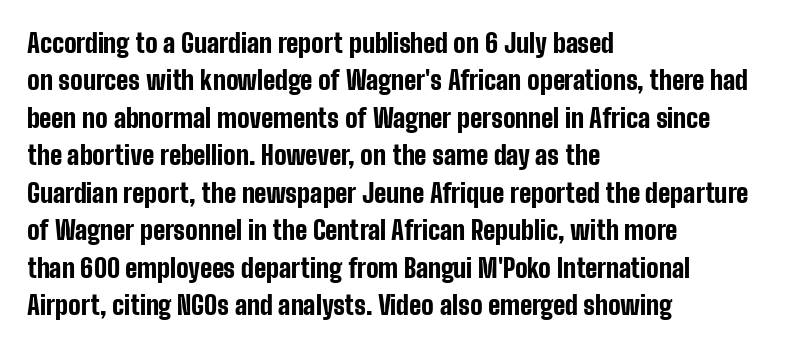
Q: Is the text bold? A: Yes.
Q: Is the text italic (slanted)? A: No, it is upright.
Q: Is the text underlined? A: No.
Q: How is the paragraph aligned? A: Left-aligned.
Q: Is the spacing between letters normal or unusually wide? A: Normal.
Q: Is the spacing between lines tight, normal or loose? A: Normal.
